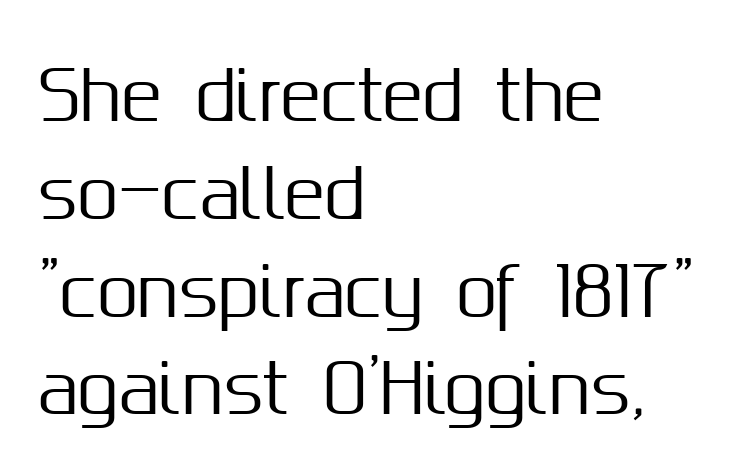
The rows are spaced the way most documents space them. Vertical strokes here are truly vertical. Look at the tracking — it's just the regular setting, nothing added. The face used here is proportionally spaced, like ordinary book or web type.
